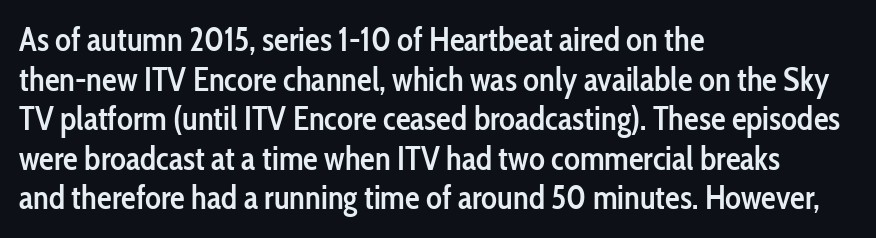
{"serif": "no", "italic": "no", "bold": "semi", "weight": "semibold", "width": "condensed", "stroke_contrast": "low", "x_height": "medium", "monospaced": "no", "underline": "no", "align": "left", "line_spacing_ratio": 1.2, "letter_spacing": "normal", "letter_spacing_em": 0.0, "glyph_px": 33}
